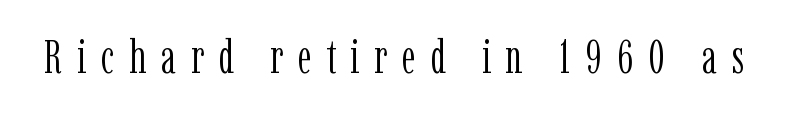
The image shows 47 px light, condensed serif type, upright; set unusually wide letter spacing (+0.31 em), not underlined; low stroke contrast and a medium x-height.
